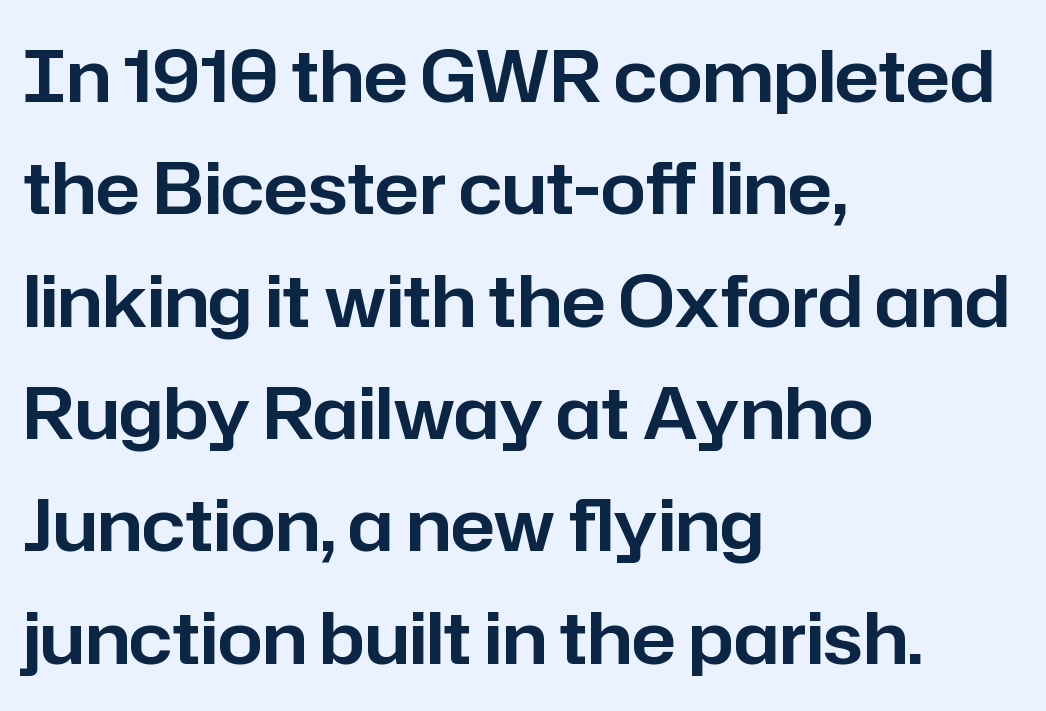
The image shows 72 px sans-serif type, upright; set left-aligned, normal line spacing (1.56x), normal letter spacing, not underlined; low stroke contrast and a medium x-height.
